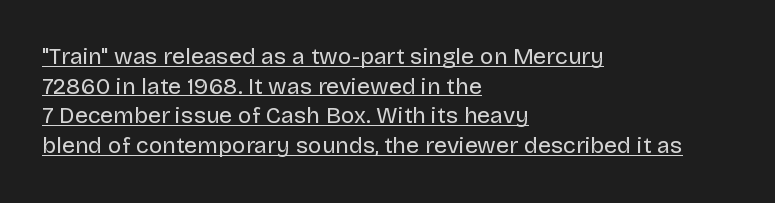
Horizontally, the lines are justified to the leading edge only. Letter spacing: default. Style check: upright. Honestly, the row spacing looks completely unremarkable. A quiet, ordinary-to-light weight characterises the typeface.
